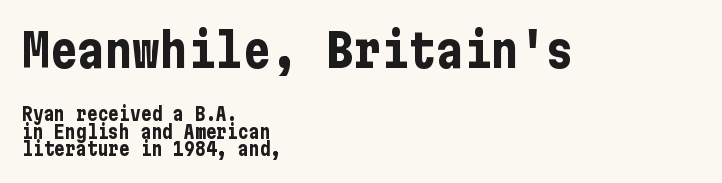
The image shows 46 px bold, condensed sans-serif type, upright; set left-aligned, tight line spacing (0.97x), normal letter spacing, not underlined; the first (top) block is 2.56x larger; low stroke contrast and a medium x-height.
